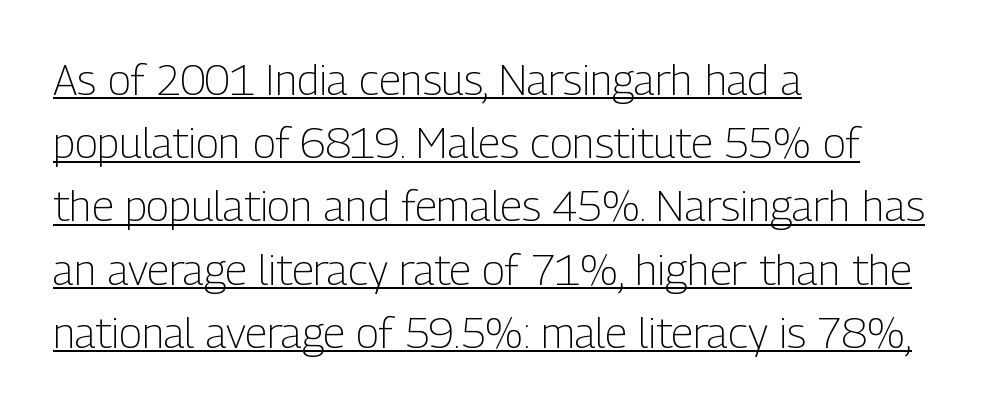
The image shows 43 px light, condensed sans-serif type, upright; set left-aligned, normal line spacing (1.47x), normal letter spacing, underlined; low stroke contrast and a medium x-height.
